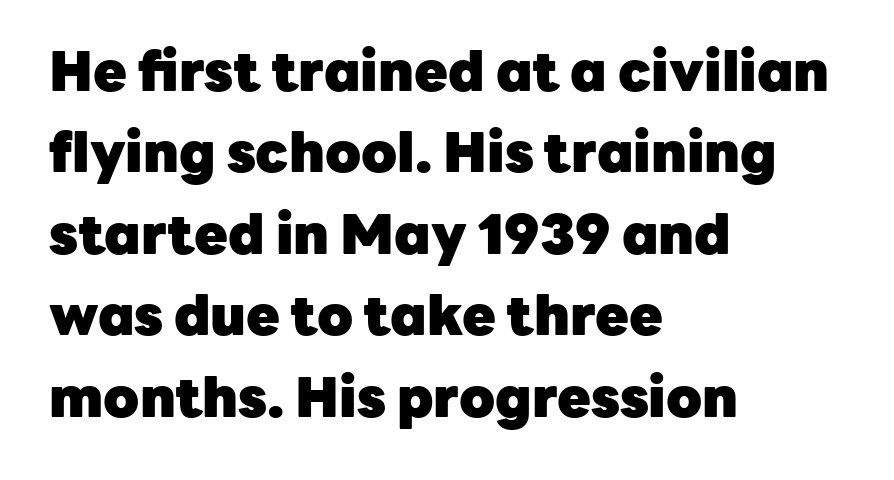
Q: Is the text bold? A: Yes.
Q: Is the text italic (slanted)? A: No, it is upright.
Q: Is the typeface a serif or a sans-serif typeface? A: Sans-serif.
Q: Is the text underlined? A: No.
Q: How is the paragraph aligned? A: Left-aligned.
Q: Is the spacing between letters normal or unusually wide? A: Normal.
Q: Is the spacing between lines tight, normal or loose? A: Normal.
Q: Width (condensed, normal, or wide)? A: Normal.
Q: Stroke contrast? A: Low.
Q: x-height? A: Medium.
Q: Monospaced? A: No.
